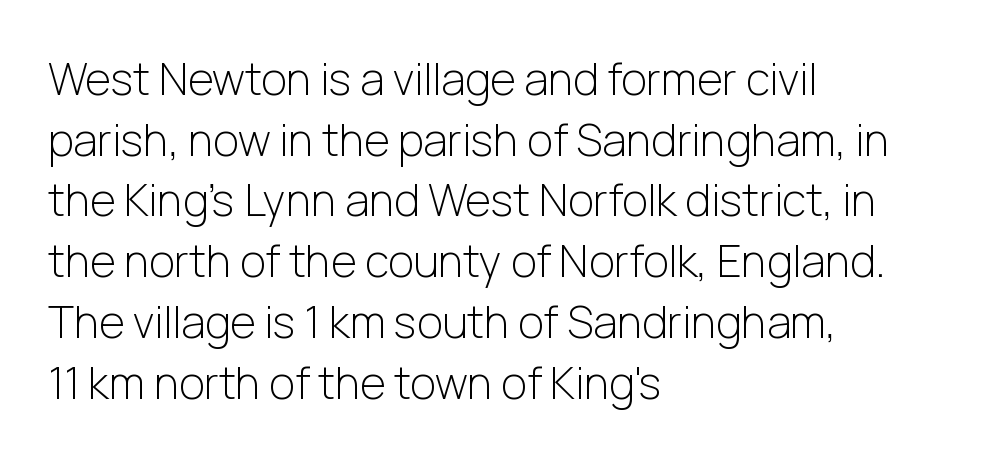
Horizontal alignment here is leftward, the default for most running prose. To sum up the face: it is a sans, with no serifs. The face looks like a standard text weight, possibly lighter. This rendering leaves character spacing at its baseline value. Character widths vary here, with narrow letters taking less room than wide ones.
